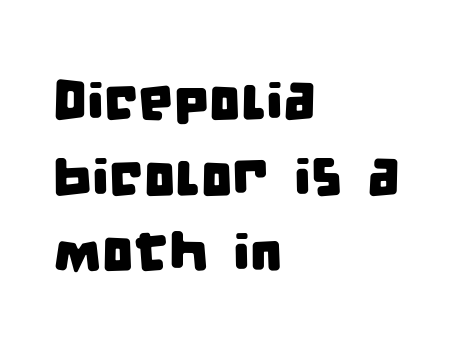
The line-height multiplier appears to be the usual default. Each line starts at the same left margin while the right side varies. Varying glyph widths throughout — classic text-font behaviour. How are the letters spaced? Ordinarily, with no added tracking.
